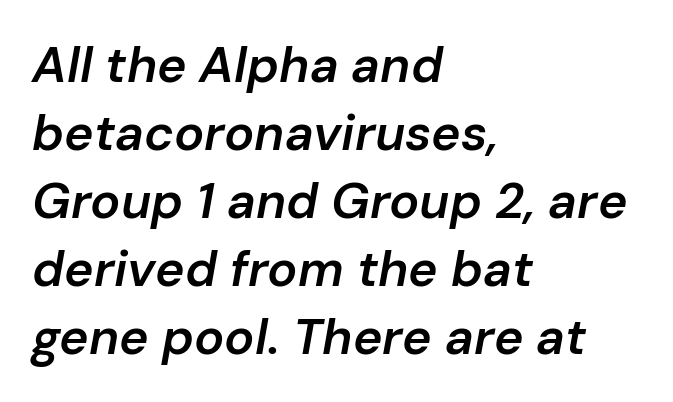
Compared with a centered layout, this one pins lines to the left instead. The glyphs look as if they've been sheared to an angle. Spacing verdict: proportional, widths tailored to each character. Regarding leading, the lines here are spaced in the standard way.
